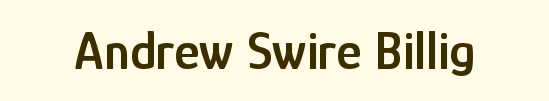
The image shows 54 px semibold, condensed sans-serif type, upright; set normal letter spacing, not underlined; low stroke contrast and a medium x-height.
